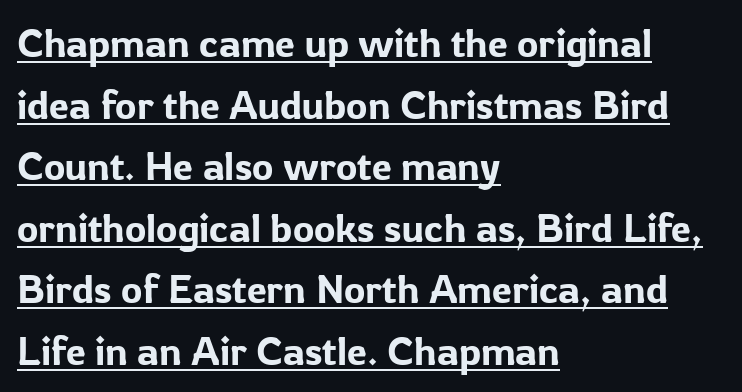
Q: Is the text italic (slanted)? A: No, it is upright.
Q: Is the typeface a serif or a sans-serif typeface? A: Sans-serif.
Q: Is the text underlined? A: Yes.
Q: How is the paragraph aligned? A: Left-aligned.
Q: Is the spacing between letters normal or unusually wide? A: Normal.
Q: Is the spacing between lines tight, normal or loose? A: Normal.
Q: Width (condensed, normal, or wide)? A: Normal.
Q: Stroke contrast? A: Low.
Q: x-height? A: Medium.
Q: Monospaced? A: No.
